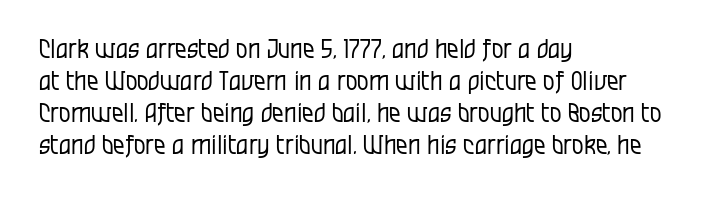
The passage shown is not underscored anywhere. Words appear dense and cohesive because spacing is normal. Alignment: flush left. Unlike italic type, these characters show no tilt at all.
